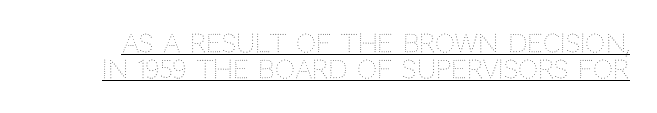
The typesetting does not lean heavy: it is not bold. This sample uses plain, unmodified letter spacing. Each new line begins almost immediately beneath the previous one. No italicization has been applied; the sample stays upright. Each line of the rendering has a horizontal stroke beneath the glyphs.
